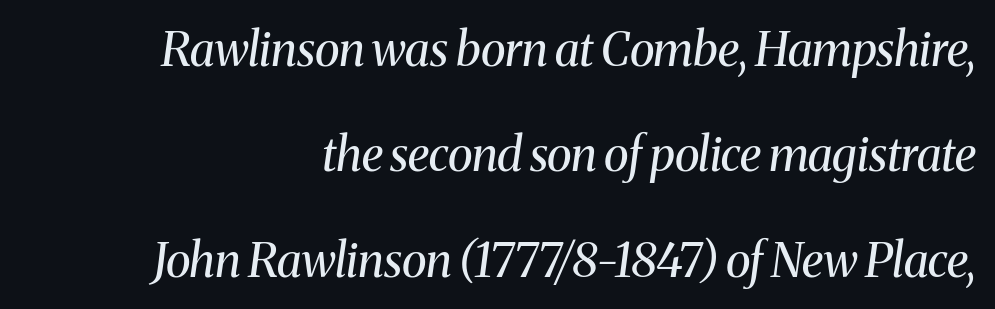
Honestly, there is no underline to notice here at all. Leading: increased. Right-aligned paragraph, ragged on the left. The font sits on the lighter half of the weight spectrum, regular included. Characters are canted at an angle relative to the baseline's perpendicular.
